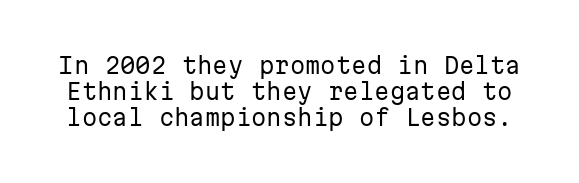
The image shows 22 px text type, upright; set line spacing 1.18x, normal letter spacing, not underlined.
